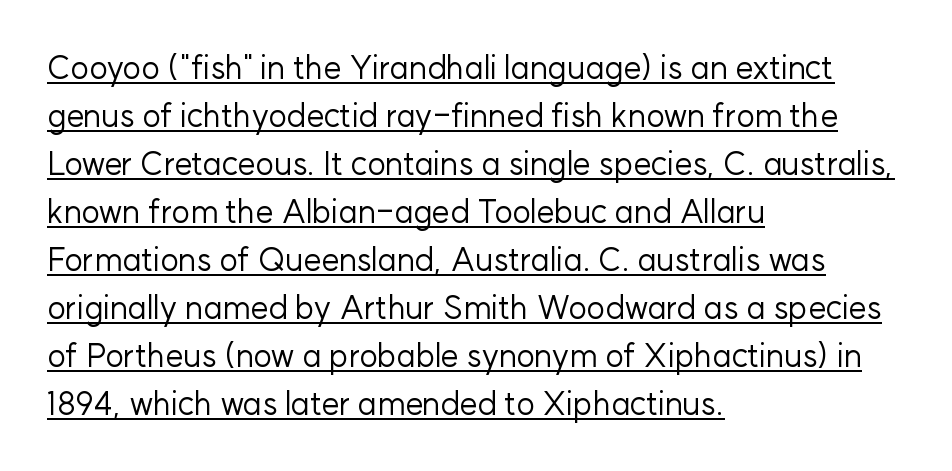
Posture: straight, roman, zero tilt. Varying glyph widths throughout — classic text-font behaviour. Stroke thickness stays within the range of a standard reading face or lighter. The tracking reads as untouched default to a designer's eye. The string is rendered with underlining switched on. No feet cap the strokes, marking this as sans-serif type.
